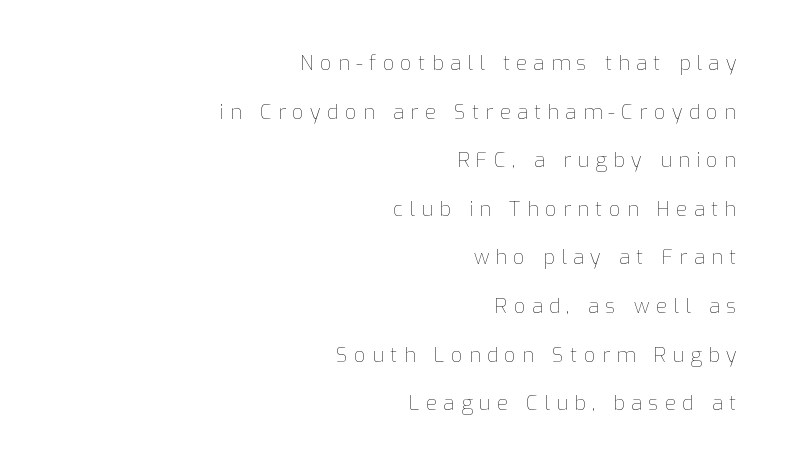
{"italic": "no", "bold": "no", "underline": "no", "align": "right", "line_spacing": "loose", "line_spacing_ratio": 2.43, "letter_spacing": "wide", "letter_spacing_em": 0.32, "glyph_px": 20}
